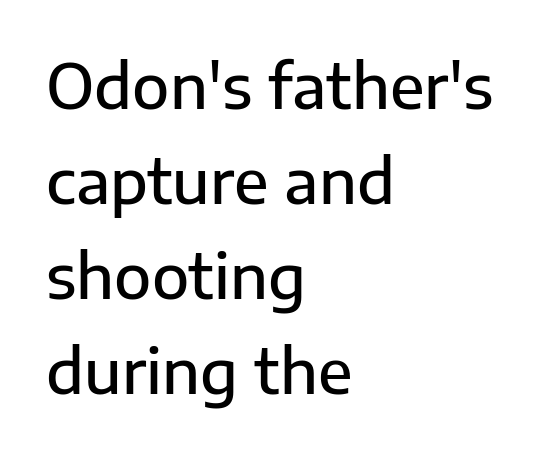
{"serif": "no", "italic": "no", "bold": "semi", "weight": "semibold", "width": "normal", "stroke_contrast": "low", "x_height": "medium", "monospaced": "no", "underline": "no", "align": "left", "line_spacing": "normal", "line_spacing_ratio": 1.56, "letter_spacing": "normal", "letter_spacing_em": 0.0, "glyph_px": 61}
